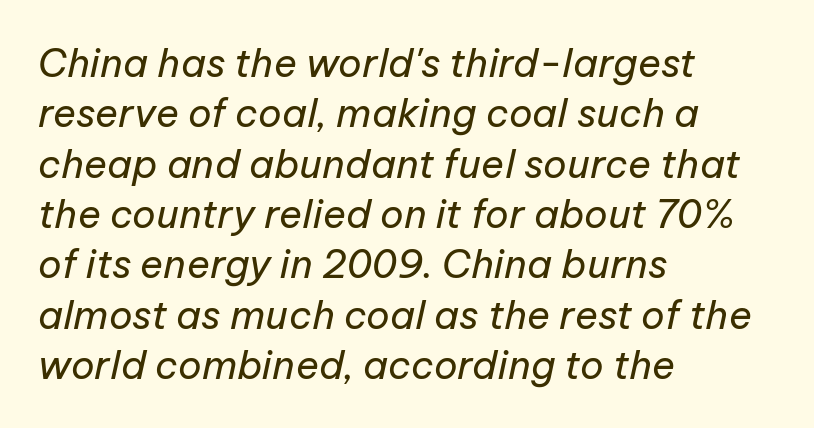
{"italic": "yes", "lean": "right", "slant_degrees": 12, "bold": "no", "weight": "regular", "width": "normal", "stroke_contrast": "low", "x_height": "medium", "monospaced": "no", "underline": "no", "align": "left", "line_spacing": "normal", "line_spacing_ratio": 1.29, "letter_spacing": "normal", "letter_spacing_em": 0.0, "glyph_px": 39}
